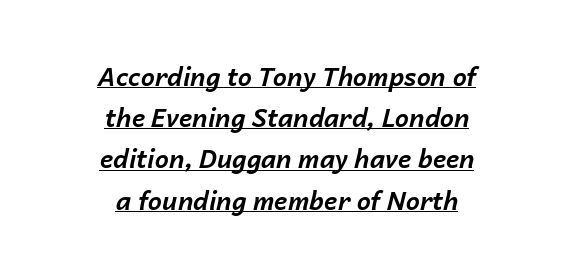
{"italic": "yes", "lean": "right", "slant_degrees": 14, "bold": "yes", "underline": "yes", "align": "center", "line_spacing": "normal", "line_spacing_ratio": 1.65, "letter_spacing": "normal", "letter_spacing_em": 0.0, "glyph_px": 25}
